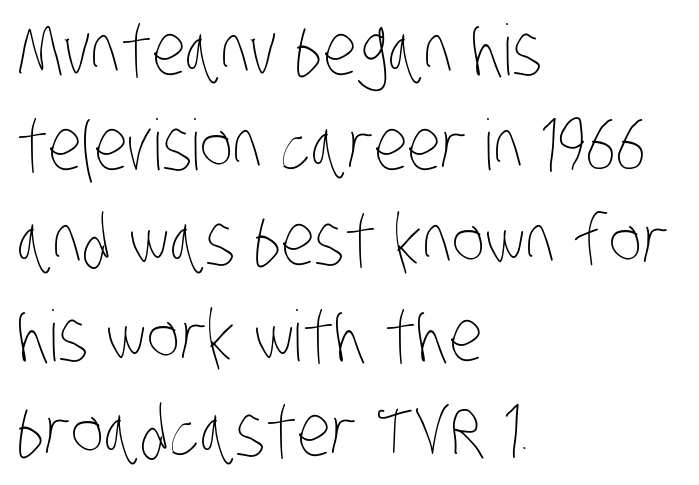
The image shows 70 px thin, condensed type; set left-aligned, normal line spacing (1.36x), normal letter spacing, not underlined; low stroke contrast and a large x-height.
